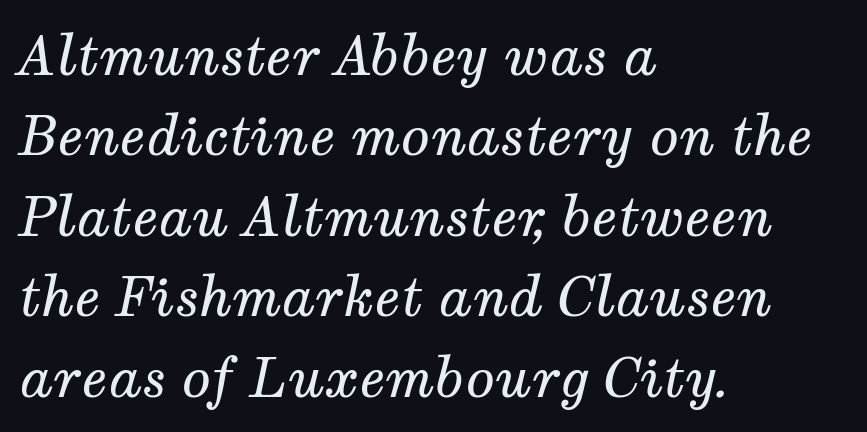
{"serif": "yes", "italic": "yes", "lean": "right", "slant_degrees": 12, "bold": "no", "weight": "regular", "width": "normal", "stroke_contrast": "medium", "x_height": "medium", "monospaced": "no", "underline": "no", "align": "left", "line_spacing": "normal", "line_spacing_ratio": 1.49, "letter_spacing": "normal", "letter_spacing_em": 0.0, "glyph_px": 54}
